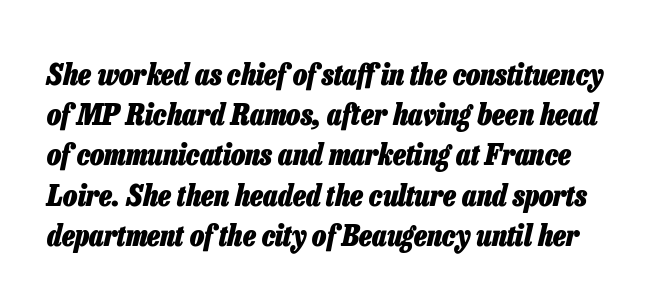
{"italic": "yes", "lean": "right", "slant_degrees": 13, "bold": "yes", "weight": "heavy", "width": "condensed", "stroke_contrast": "low", "x_height": "medium", "monospaced": "no", "underline": "no", "line_spacing": "normal", "line_spacing_ratio": 1.34, "letter_spacing": "normal", "letter_spacing_em": 0.0, "glyph_px": 30}
